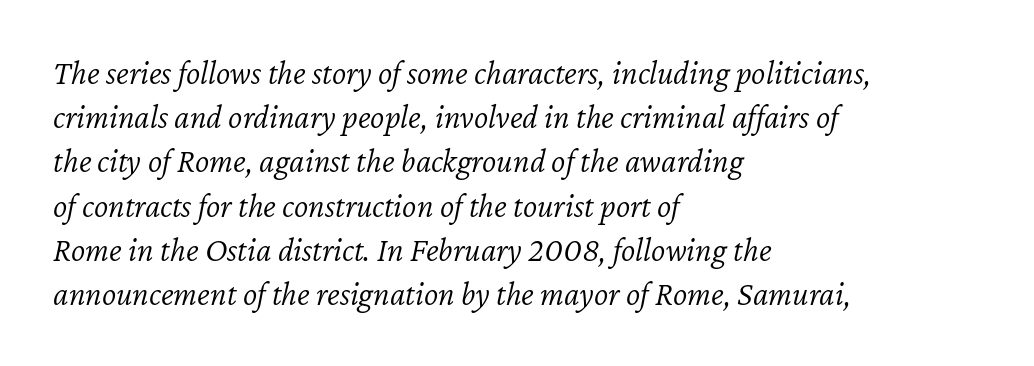
The strokes are not fattened; the text isn't bold. Character widths vary here, with narrow letters taking less room than wide ones. Does extra space separate the letters? No, they use regular spacing. The font's italic variant was chosen for this text.
